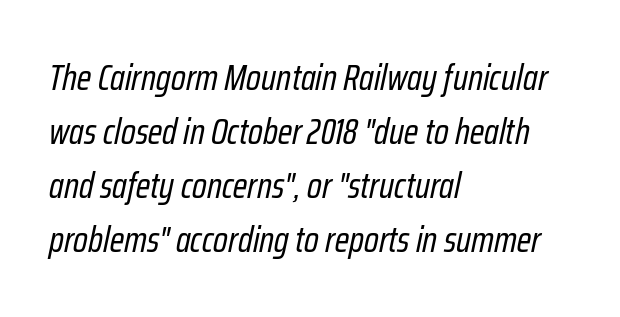
Q: Is the text bold? A: No.
Q: Is the text italic (slanted)? A: Yes, it leans right by about 12 degrees.
Q: Is the text underlined? A: No.
Q: How is the paragraph aligned? A: Left-aligned.
Q: Is the spacing between letters normal or unusually wide? A: Normal.
Q: Is the spacing between lines tight, normal or loose? A: Normal.
Q: Width (condensed, normal, or wide)? A: Condensed.
Q: Stroke contrast? A: Low.
Q: x-height? A: Medium.
Q: Monospaced? A: No.
